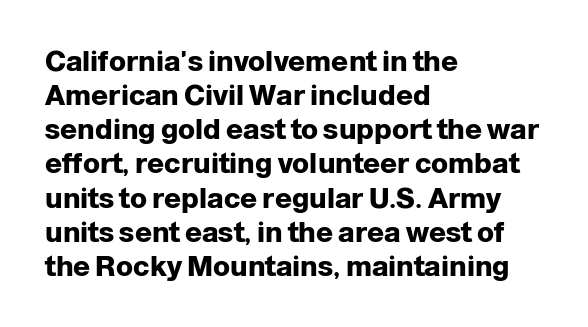
The image shows 28 px heavy sans-serif type, upright; set left-aligned, line spacing 1.22x, normal letter spacing, not underlined; low stroke contrast and a medium x-height.
